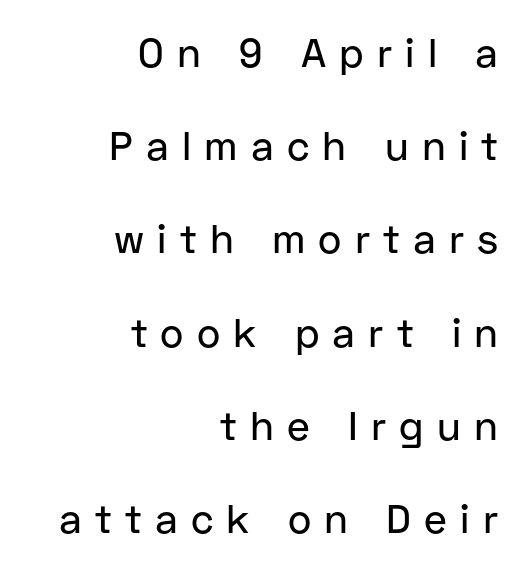
Each line ends at the same right margin while the left side varies. Spacing verdict: proportional, widths tailored to each character. Loosely led — the rows are spread out. Honestly, there is no underline to notice here at all.
